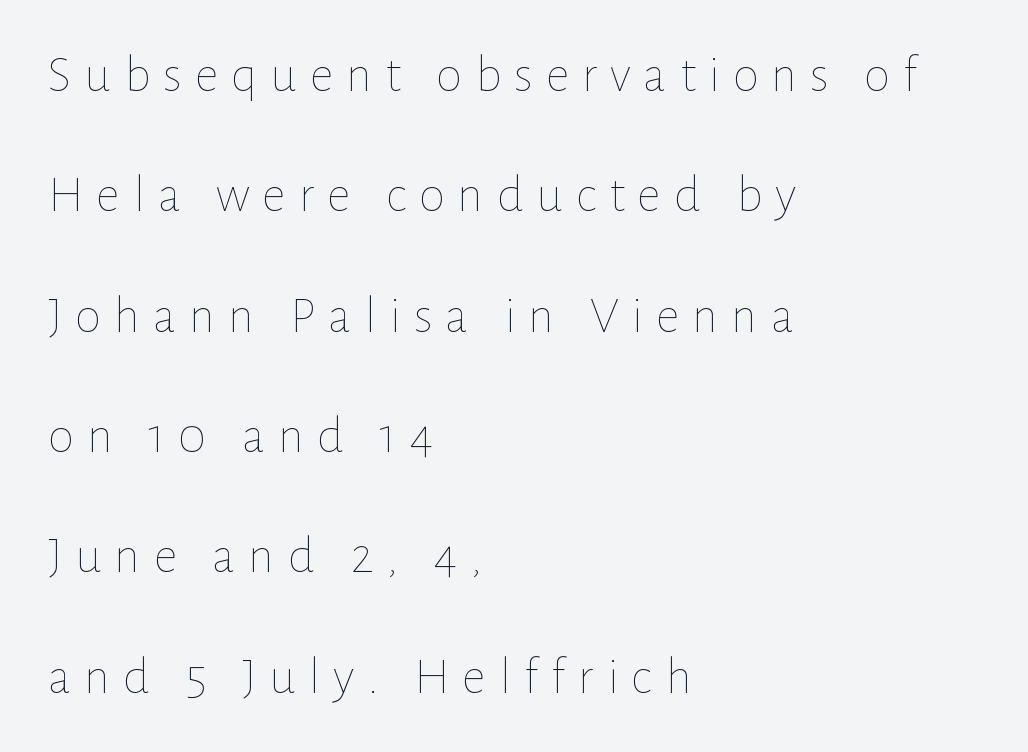
Q: Is the text bold? A: No.
Q: Is the text italic (slanted)? A: No, it is upright.
Q: Is the text underlined? A: No.
Q: How is the paragraph aligned? A: Left-aligned.
Q: Is the spacing between letters normal or unusually wide? A: Unusually wide.
Q: Is the spacing between lines tight, normal or loose? A: Loose.
Q: Width (condensed, normal, or wide)? A: Normal.
Q: Stroke contrast? A: Low.
Q: x-height? A: Medium.
Q: Monospaced? A: No.
